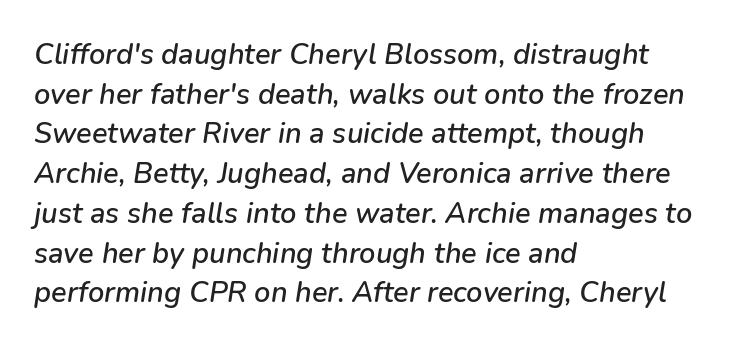
The space directly below the letters is spotless. Baseline-to-baseline distance is the conventional proportion of letter height. Each letter keeps its own natural width here, so spacing adapts to shape. Honestly, the letter spacing is just normal — you wouldn't notice it. Line beginnings align vertically; line endings do not. Italic: yes, the glyphs are oblique.
